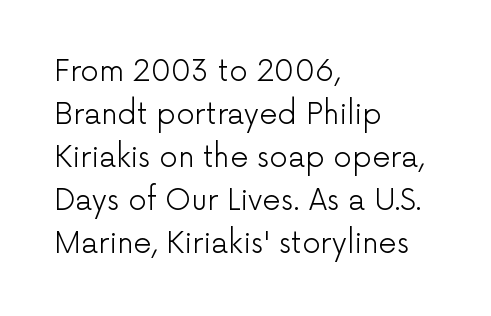
Observe the absence of serifs on each vertical stroke in this sample. Posture: straight, roman, zero tilt. Short and long lines alike share a common starting point at left. Letter spacing: default.
